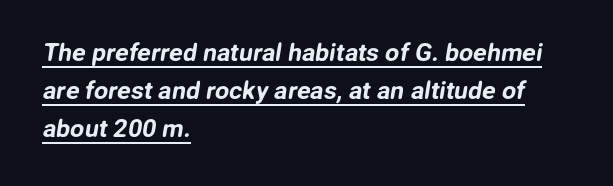
The paragraph shown leans on its left margin. In terms of leading, this rendering sits right in the middle. Check the space under the baseline: a stroke is drawn there. Tracking here is standard; glyphs follow each other at the usual distance.
